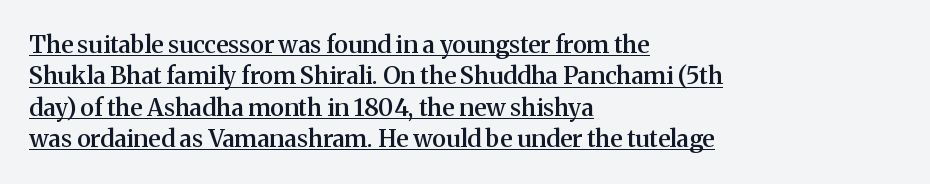
Does the weight exceed regular? Yes, but only to semibold. These lines sit exactly where default settings would place them. These lines stack with their left ends in a neat column. What decoration does the sample have? An underline. Rendered with straight, roman letterforms. This rendering leaves character spacing at its baseline value.
